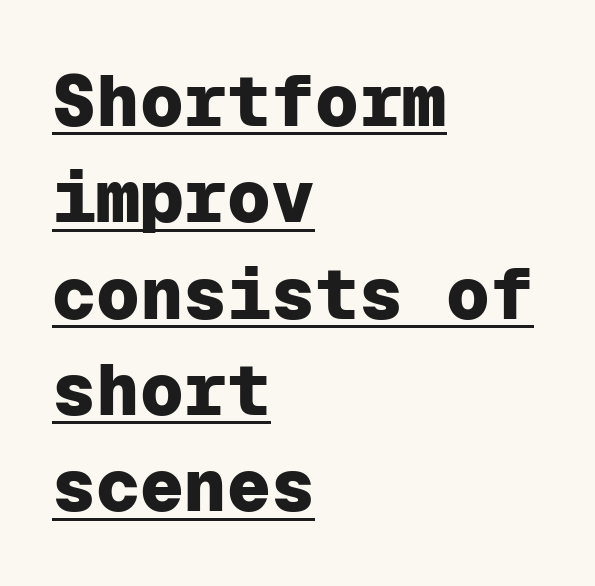
{"serif": "no", "italic": "no", "bold": "yes", "weight": "heavy", "width": "normal", "stroke_contrast": "low", "x_height": "medium", "monospaced": "yes", "underline": "yes", "align": "left", "line_spacing": "normal", "line_spacing_ratio": 1.32, "letter_spacing": "normal", "letter_spacing_em": 0.0, "glyph_px": 73}
